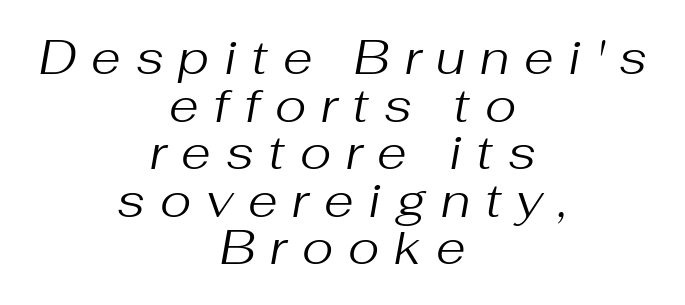
The image shows 48 px regular-weight type, italic (leaning right); set centered, tight line spacing (0.99x), unusually wide letter spacing (+0.31 em), not underlined; medium stroke contrast and a medium x-height.
